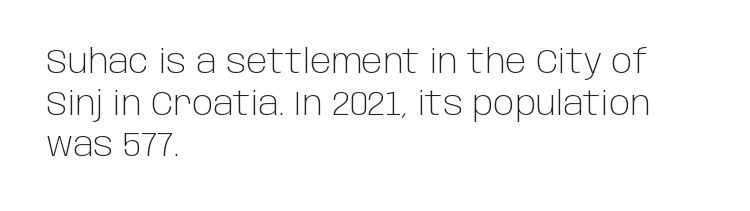
The image shows 33 px light sans-serif type, upright; set left-aligned, normal line spacing (1.26x), normal letter spacing, not underlined; low stroke contrast and a large x-height.
